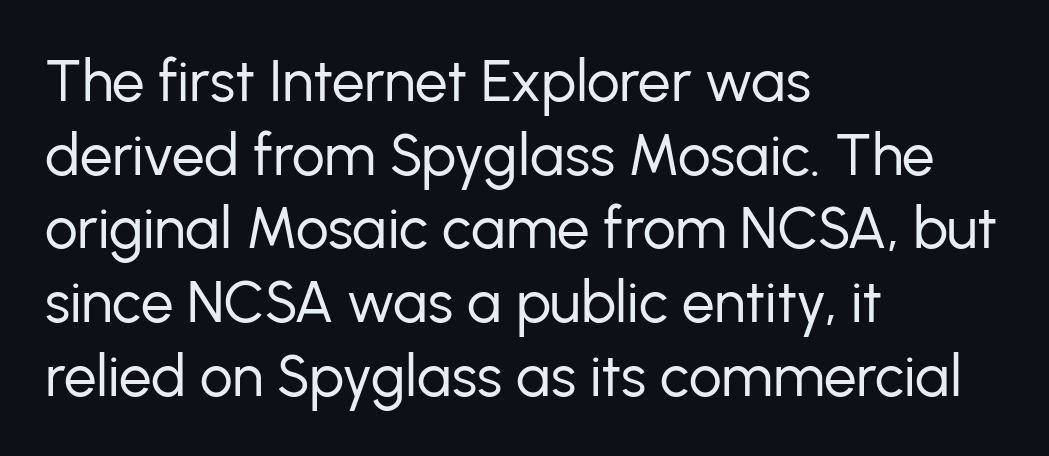
The image shows 58 px regular-weight sans-serif type, upright; set left-aligned, normal line spacing (1.27x), normal letter spacing, not underlined; low stroke contrast and a medium x-height.
